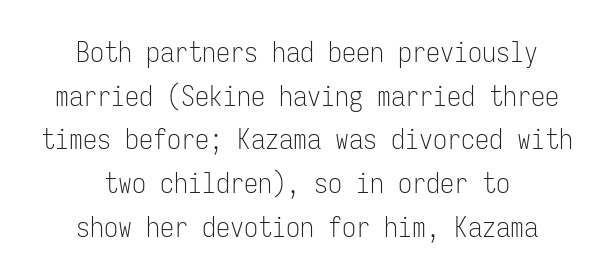
The cut favours lightness, reaching ordinary text weight at its darkest. The glyphs in this specimen are sans serif. Which margin do the lines hug? Neither — every line sits in the middle. Descenders hang freely into open space. The specimen reads as upright at a glance.
